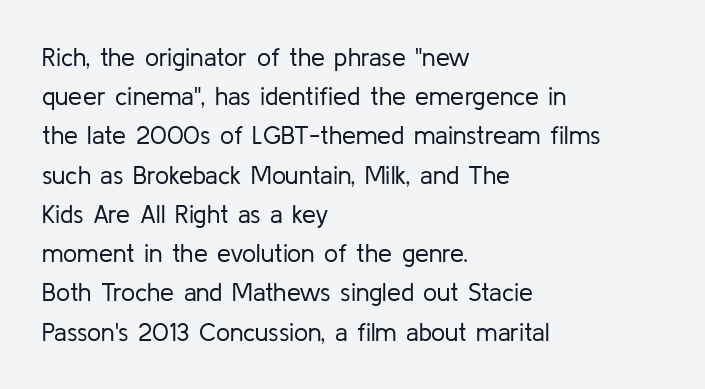
Q: Is the text bold? A: No.
Q: Is the text italic (slanted)? A: No, it is upright.
Q: Is the text underlined? A: No.
Q: How is the paragraph aligned? A: Left-aligned.
Q: Is the spacing between letters normal or unusually wide? A: Normal.
Q: Is the spacing between lines tight, normal or loose? A: Normal.
